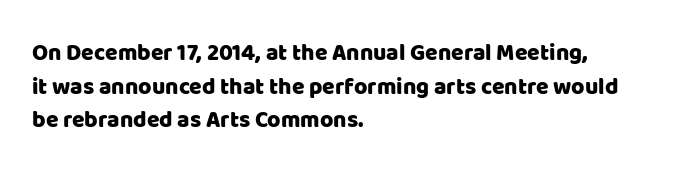
Notice how the passage keeps a crisp vertical edge on the left only. Ascenders rise straight up at ninety degrees. The passage shown is not underscored anywhere. Tracking value appears to be zero — textbook default spacing.
